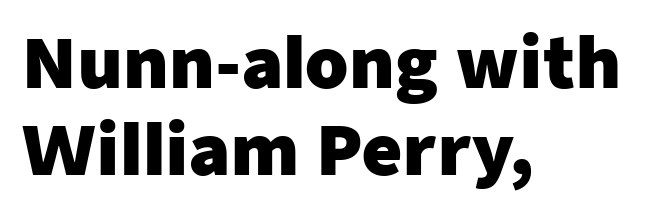
{"serif": "no", "italic": "no", "bold": "yes", "weight": "heavy", "width": "normal", "stroke_contrast": "low", "x_height": "medium", "monospaced": "no", "underline": "no", "align": "left", "line_spacing": "normal", "line_spacing_ratio": 1.26, "letter_spacing": "normal", "letter_spacing_em": 0.0, "glyph_px": 69}
